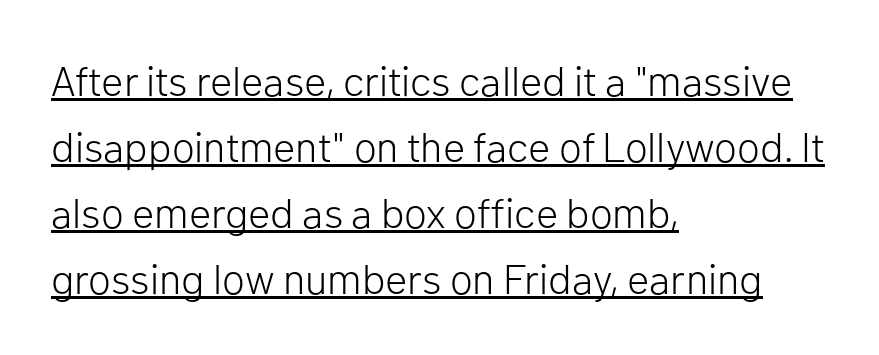
The image shows 42 px light sans-serif type, upright; set left-aligned, normal line spacing (1.57x), normal letter spacing, underlined; low stroke contrast and a medium x-height.
